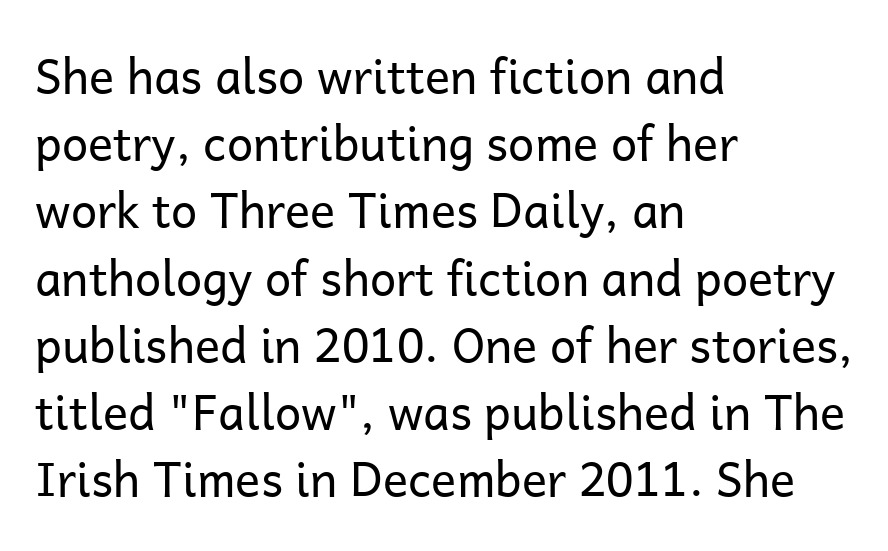
One glance says typical: line gaps are just what's usual. Decoration check: the copy has no underline. The lettering stays uniformly vertical, giving the passage a roman look. Does extra space separate the letters? No, they use regular spacing.
